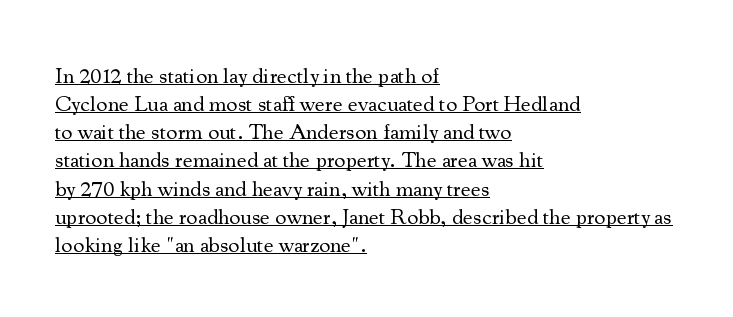
Weight class: somewhere from thin through regular. Horizontal bands of white between lines are of average thickness. Nope, not italic — everything's standing straight. Glance below the letters and you will spot a drawn line. Observe the ordinary spacing: letters are neighbours, not strangers. Is the block centered? No — it sits flush against the left margin.
